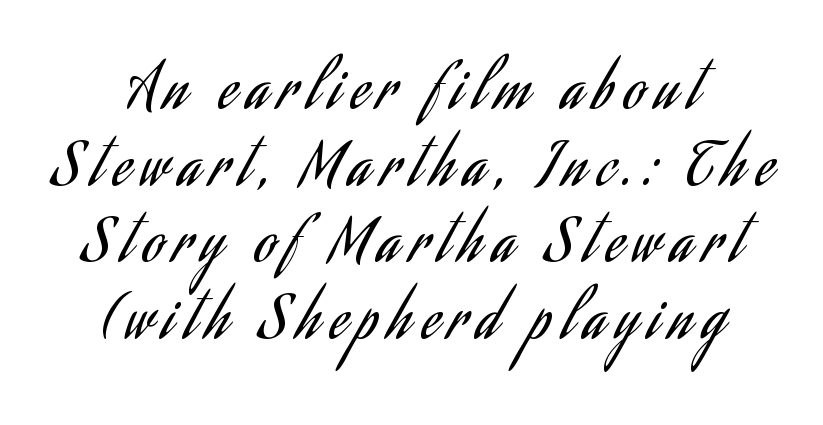
Q: Is the text bold? A: No.
Q: Is the text italic (slanted)? A: Yes.
Q: Is the typeface a serif or a sans-serif typeface? A: Sans-serif.
Q: Is the text underlined? A: No.
Q: Is the spacing between lines tight, normal or loose? A: Normal.
Q: Width (condensed, normal, or wide)? A: Condensed.
Q: Stroke contrast? A: Low.
Q: x-height? A: Small.
Q: Monospaced? A: No.
